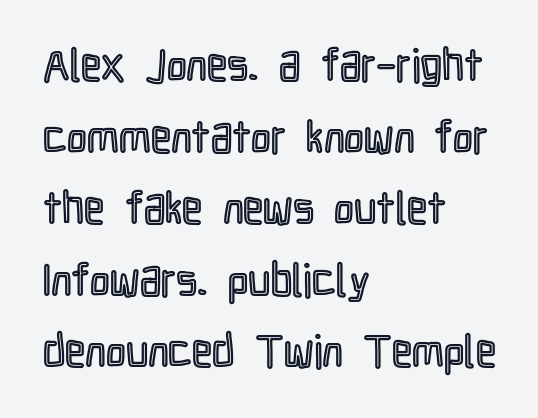
{"italic": "no", "width": "condensed", "x_height": "medium", "monospaced": "no", "underline": "no", "align": "left", "line_spacing": "normal", "line_spacing_ratio": 1.59, "letter_spacing": "normal", "letter_spacing_em": 0.0, "glyph_px": 45}
